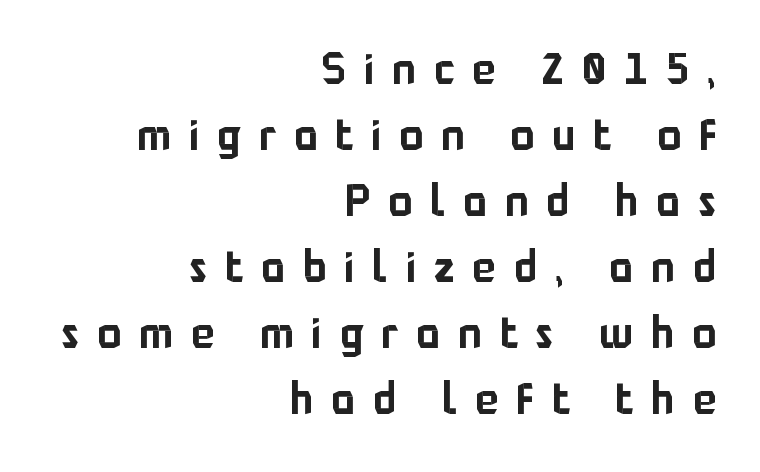
Leftover space on each line is placed entirely before the opening word. How are the letters spaced? Widely, with obvious added tracking. Is there any slant? The stems are plumb. Normally led — the rows are evenly, conventionally spaced. A typesetter would label this face a sans.
